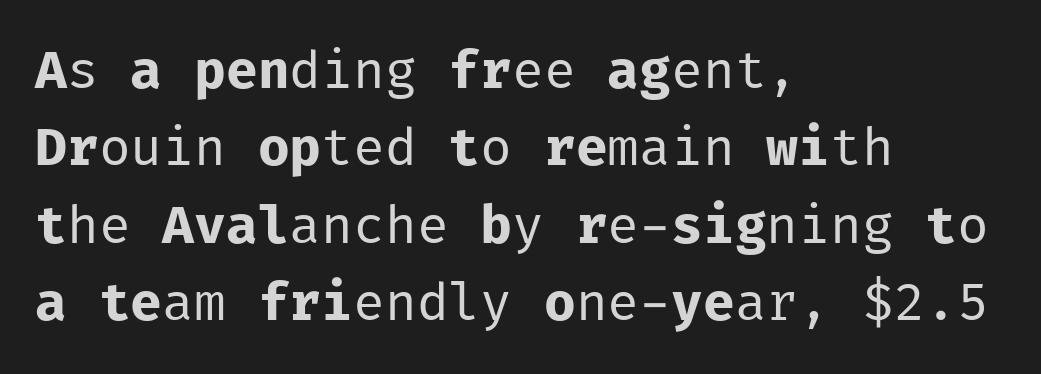
Q: Is the text bold? A: No.
Q: Is the text italic (slanted)? A: No, it is upright.
Q: Is the typeface a serif or a sans-serif typeface? A: Sans-serif.
Q: Is the text underlined? A: No.
Q: How is the paragraph aligned? A: Left-aligned.
Q: Is the spacing between letters normal or unusually wide? A: Normal.
Q: Is the spacing between lines tight, normal or loose? A: Normal.
Q: Width (condensed, normal, or wide)? A: Normal.
Q: Stroke contrast? A: Low.
Q: x-height? A: Medium.
Q: Monospaced? A: Yes.
